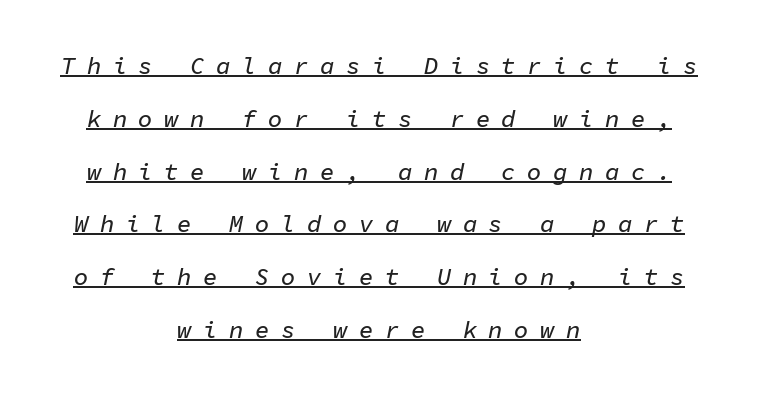
A typographer would call this underscored text. Layout note: lines centered. Would a proofreader flag this as italicized? Yes. The lines are spread far apart with generous leading.
